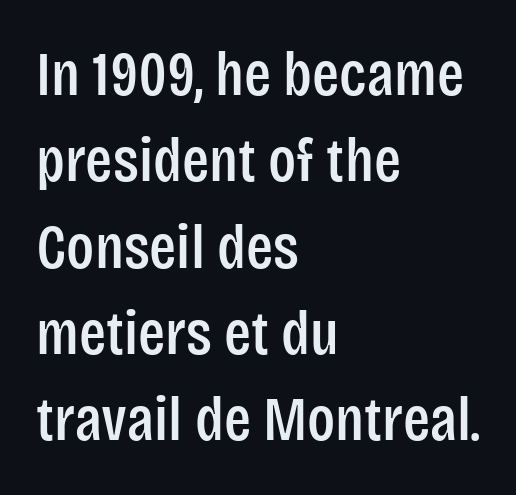
Notice how the stems are strictly vertical — no italics here. Caption: standard tracking, unaltered. Leading matches the norm, producing a regular column. Stroke terminals: plain, sans-serif. Proportional: the letters do not fall into vertical columns.
